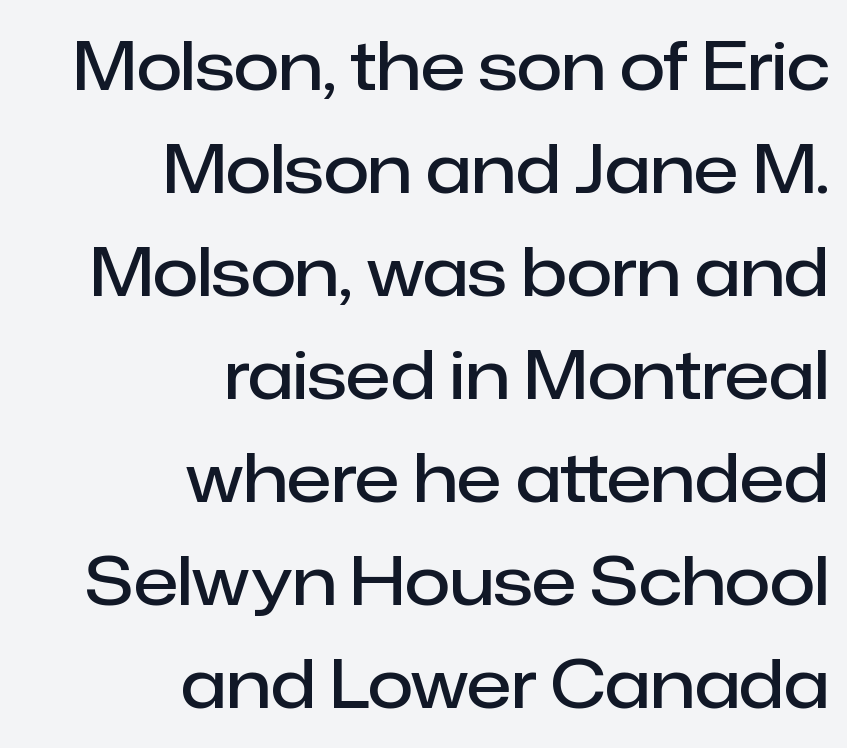
The image shows 66 px semibold sans-serif type, upright; set right-aligned, normal line spacing (1.56x), normal letter spacing, not underlined; low stroke contrast and a medium x-height.
